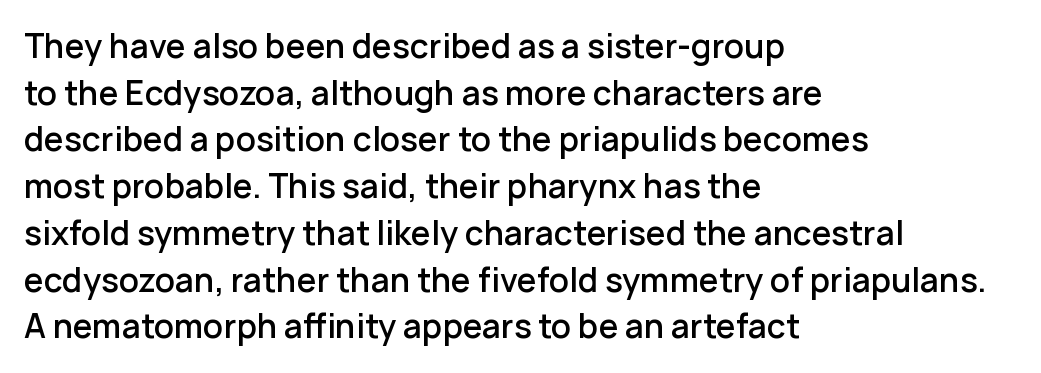
The image shows 32 px semibold sans-serif type, upright; set left-aligned, normal line spacing (1.46x), normal letter spacing, not underlined; low stroke contrast and a medium x-height.
